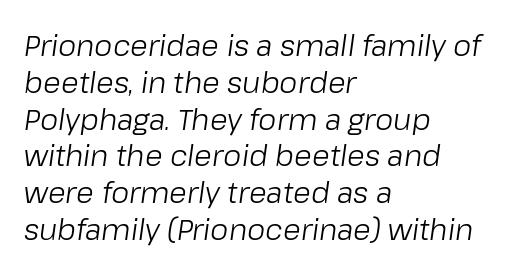
The image shows 29 px light type, italic (leaning right); set left-aligned, normal line spacing (1.27x), normal letter spacing, not underlined; low stroke contrast and a medium x-height.
